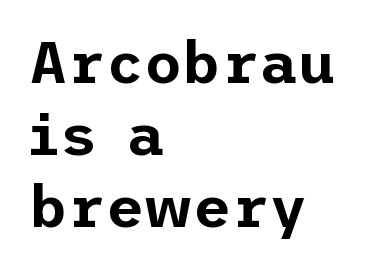
Style check: upright. Just letters on the line, the space beneath them empty. The ragged edge is on the right, which tells us the setting is flush left. Check where the strokes stop: nothing finishes them off — pure sans.
